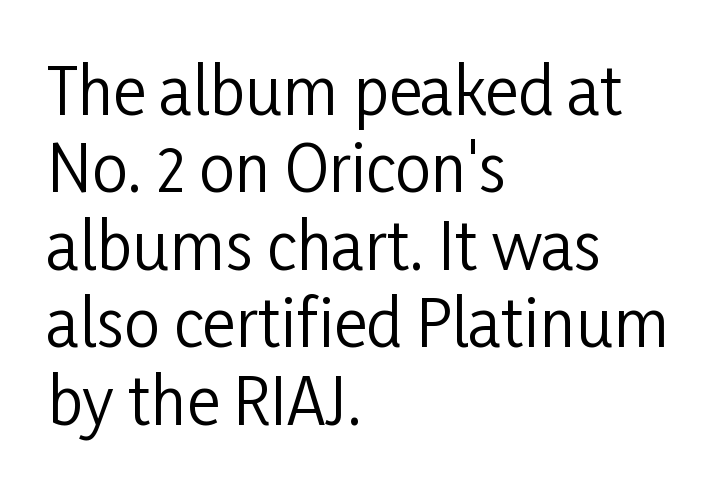
{"serif": "no", "italic": "no", "bold": "no", "weight": "regular", "width": "condensed", "stroke_contrast": "low", "x_height": "medium", "monospaced": "no", "underline": "no", "align": "left", "line_spacing_ratio": 1.21, "letter_spacing": "normal", "letter_spacing_em": 0.0, "glyph_px": 64}
